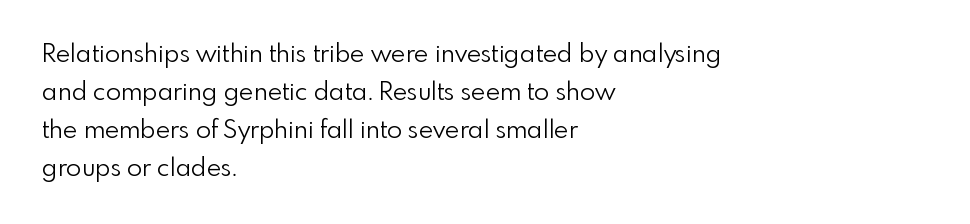
The font's upright variant was chosen for this text. The specimen omits any rule beneath the text block's lines. All the whitespace from short lines collects on the right. Tracking here is standard; glyphs follow each other at the usual distance.
